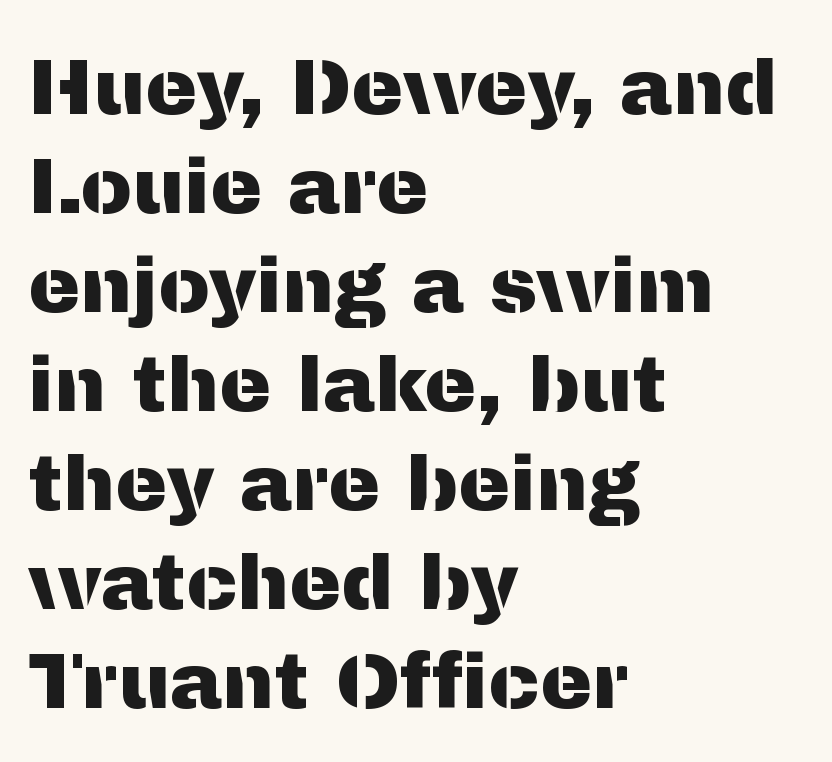
Q: Is the text italic (slanted)? A: No, it is upright.
Q: Is the typeface a serif or a sans-serif typeface? A: Sans-serif.
Q: Is the text underlined? A: No.
Q: How is the paragraph aligned? A: Left-aligned.
Q: Is the spacing between letters normal or unusually wide? A: Normal.
Q: Is the spacing between lines tight, normal or loose? A: Normal.
Q: Width (condensed, normal, or wide)? A: Normal.
Q: Stroke contrast? A: Medium.
Q: x-height? A: Medium.
Q: Monospaced? A: No.
